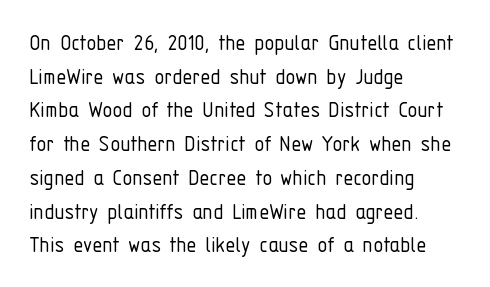
The image shows 25 px text type, upright; set left-aligned, normal line spacing (1.35x), normal letter spacing, not underlined.
